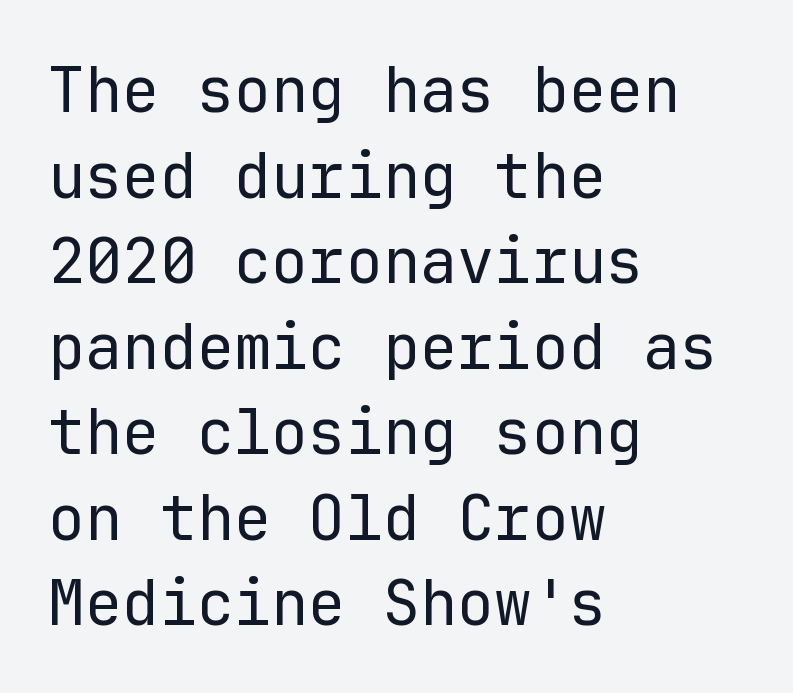
The image shows 62 px regular-weight sans-serif type, upright, monospaced; set left-aligned, normal line spacing (1.38x), normal letter spacing, not underlined; low stroke contrast and a medium x-height.
